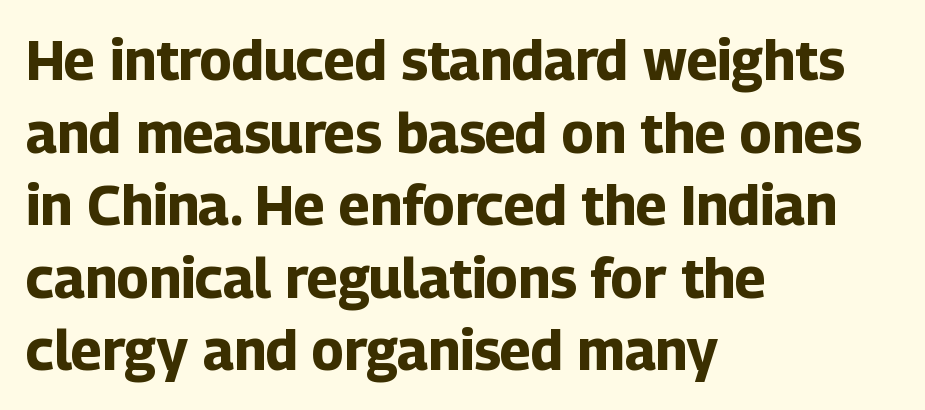
{"serif": "no", "italic": "no", "bold": "yes", "weight": "bold", "width": "normal", "stroke_contrast": "low", "x_height": "medium", "monospaced": "no", "underline": "no", "align": "left", "line_spacing": "normal", "line_spacing_ratio": 1.32, "letter_spacing": "normal", "letter_spacing_em": 0.0, "glyph_px": 55}
